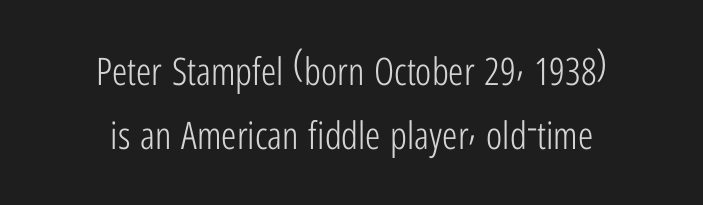
Q: Is the text bold? A: No.
Q: Is the text italic (slanted)? A: No, it is upright.
Q: Is the typeface a serif or a sans-serif typeface? A: Sans-serif.
Q: Is the text underlined? A: No.
Q: How is the paragraph aligned? A: Centered.
Q: Is the spacing between letters normal or unusually wide? A: Normal.
Q: Is the spacing between lines tight, normal or loose? A: Normal.
Q: Width (condensed, normal, or wide)? A: Condensed.
Q: Stroke contrast? A: Low.
Q: x-height? A: Medium.
Q: Monospaced? A: No.
